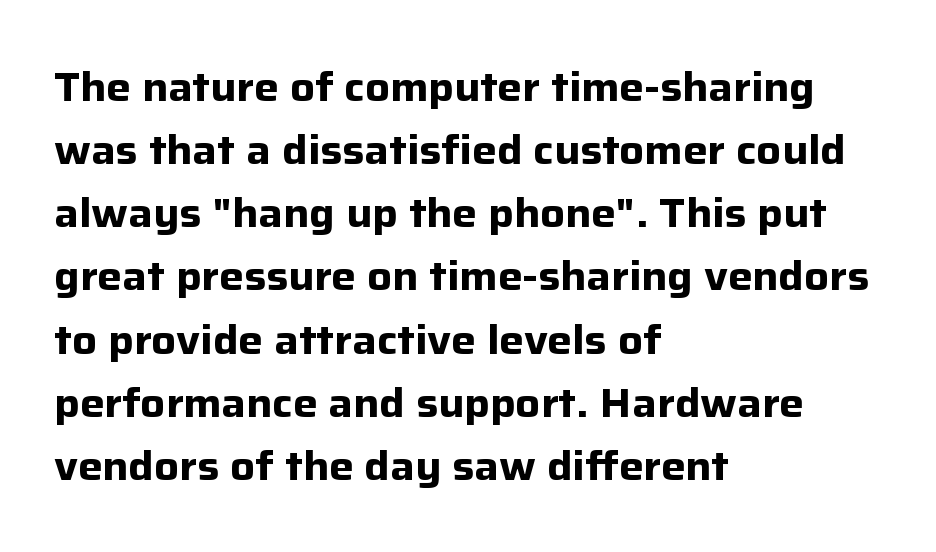
Q: Is the text bold? A: Yes.
Q: Is the text italic (slanted)? A: No, it is upright.
Q: Is the typeface a serif or a sans-serif typeface? A: Sans-serif.
Q: Is the text underlined? A: No.
Q: How is the paragraph aligned? A: Left-aligned.
Q: Is the spacing between letters normal or unusually wide? A: Normal.
Q: Is the spacing between lines tight, normal or loose? A: Normal.
Q: Width (condensed, normal, or wide)? A: Normal.
Q: Stroke contrast? A: Low.
Q: x-height? A: Medium.
Q: Monospaced? A: No.
